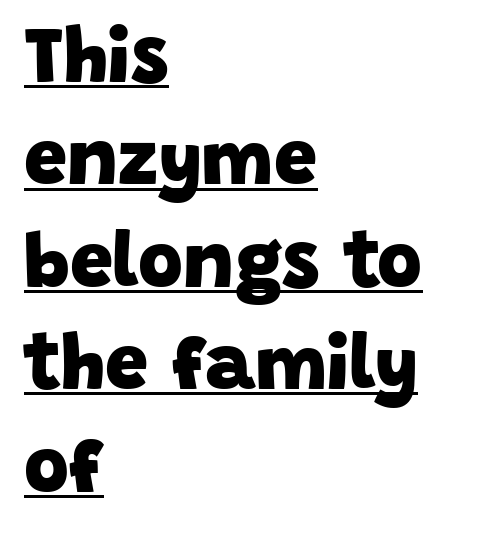
Each new line begins a customary step beneath the previous one. Weight: bold. Has an underline been added? It has. The type family on display is of the sans-serif kind.
